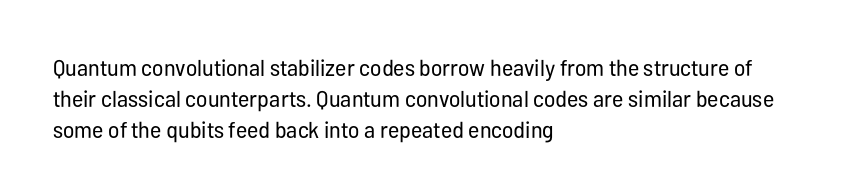
Q: Is the text bold? A: No.
Q: Is the text italic (slanted)? A: No, it is upright.
Q: Is the text underlined? A: No.
Q: How is the paragraph aligned? A: Left-aligned.
Q: Is the spacing between letters normal or unusually wide? A: Normal.
Q: Is the spacing between lines tight, normal or loose? A: Normal.
